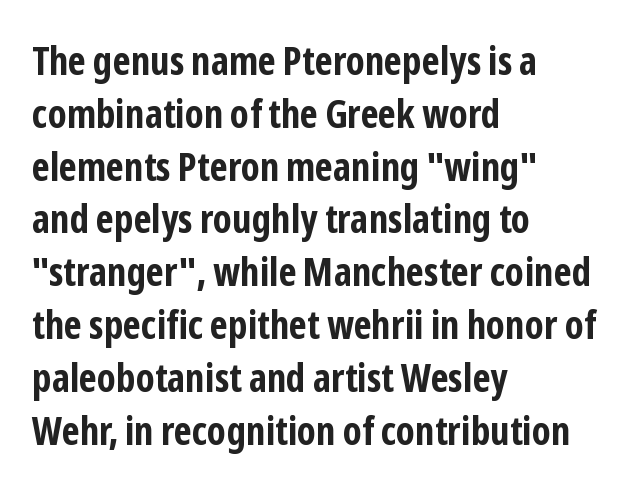
{"serif": "no", "italic": "no", "bold": "yes", "weight": "bold", "width": "condensed", "stroke_contrast": "low", "x_height": "medium", "monospaced": "no", "underline": "no", "align": "left", "line_spacing": "normal", "line_spacing_ratio": 1.32, "letter_spacing": "normal", "letter_spacing_em": 0.0, "glyph_px": 40}
